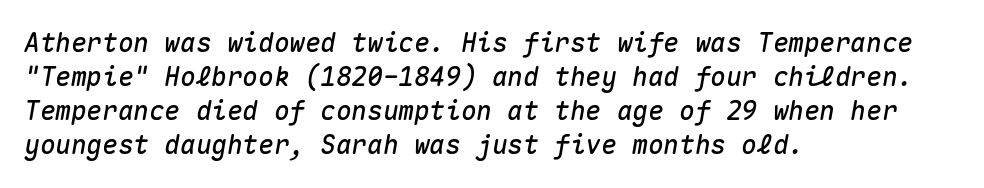
{"italic": "yes", "lean": "right", "slant_degrees": 10, "underline": "no", "align": "left", "line_spacing": "normal", "line_spacing_ratio": 1.31, "letter_spacing": "normal", "letter_spacing_em": 0.0, "glyph_px": 26}
